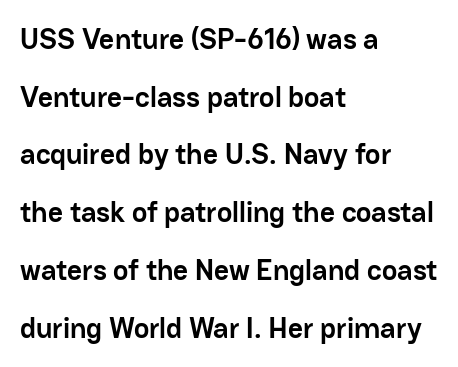
The line texture is even and compact thanks to regular tracking. Honestly, the rows look like they've been pulled way apart. The typography opts for an upright posture over an oblique one. Is this a sans? Yes — the strokes have no serifs. Has an underline been added? It has not.
